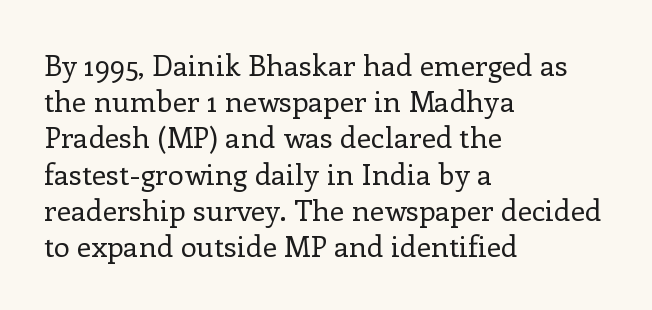
{"serif": "yes", "italic": "no", "bold": "no", "weight": "regular", "width": "normal", "stroke_contrast": "low", "x_height": "medium", "monospaced": "no", "underline": "no", "align": "left", "line_spacing": "normal", "line_spacing_ratio": 1.25, "letter_spacing": "normal", "letter_spacing_em": 0.0, "glyph_px": 29}
